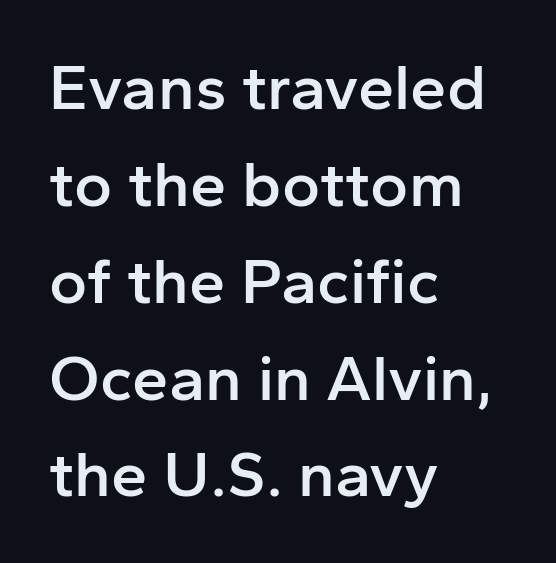
The image shows 65 px semibold sans-serif type, upright; set left-aligned, normal line spacing (1.49x), normal letter spacing, not underlined; low stroke contrast and a medium x-height.
